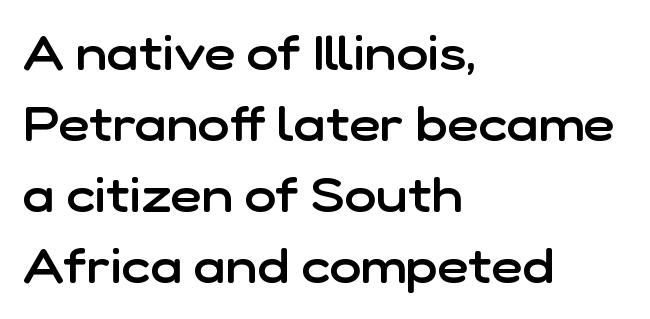
Do the characters align in a grid? No, the font is proportional. A normal amount of white space separates one row of letters from the next. Honestly, there is no underline to notice here at all. Visually the block forms a straight wall on the left and a jagged coastline on the right.
